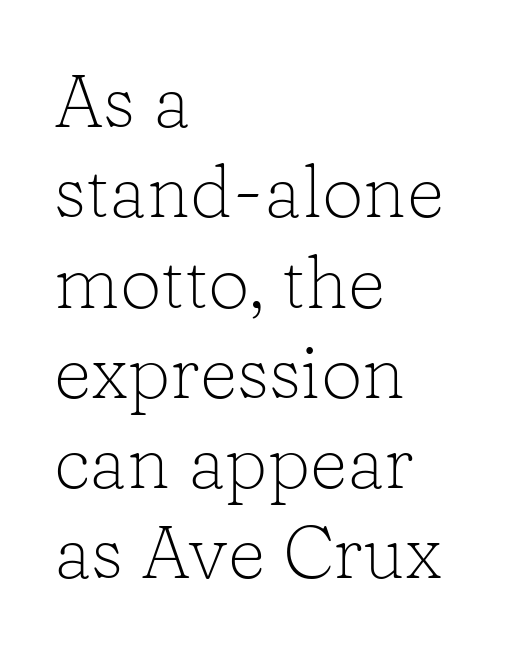
Words float on clear page, feet unadorned. The rag falls on the right side of this text block. You could not count columns in this text — the font is proportionally spaced. The rendering shows small feet on the letterforms — a serif design. Posture: upright roman. Tracking value appears to be zero — textbook default spacing.
